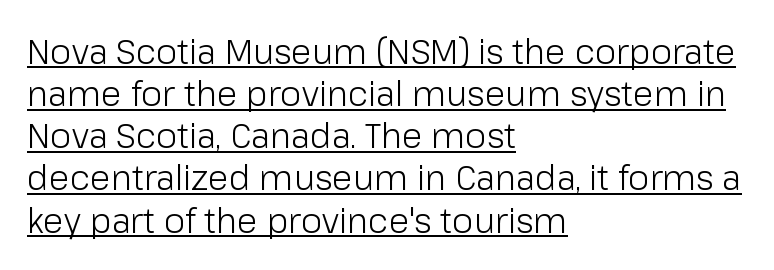
{"serif": "no", "italic": "no", "bold": "no", "weight": "light", "width": "normal", "stroke_contrast": "low", "x_height": "medium", "monospaced": "no", "underline": "yes", "align": "left", "line_spacing_ratio": 1.24, "letter_spacing": "normal", "letter_spacing_em": 0.0, "glyph_px": 34}
